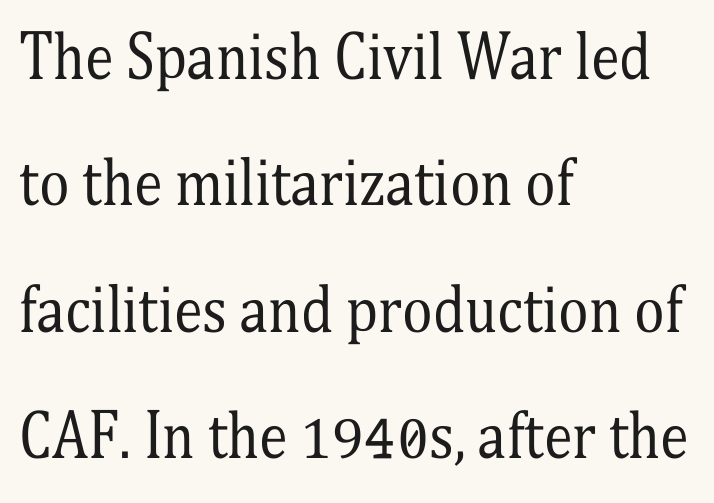
{"serif": "yes", "italic": "no", "bold": "no", "weight": "regular", "width": "condensed", "stroke_contrast": "medium", "x_height": "medium", "monospaced": "no", "underline": "no", "align": "left", "line_spacing": "loose", "line_spacing_ratio": 2.18, "letter_spacing": "normal", "letter_spacing_em": 0.0, "glyph_px": 58}
